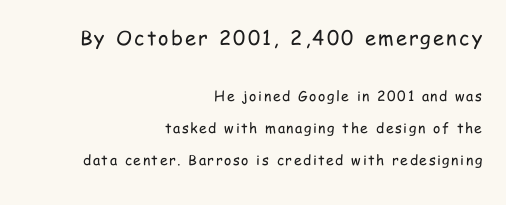
One glance says open: line gaps are wider than usual. The font's upright variant was chosen for this text. Look at the glyph heights: the upper group is clearly the bigger setting. Decoration check: the copy has no underline. Weight class: somewhere from thin through regular. Each line ends at the same right margin while the left side varies.
